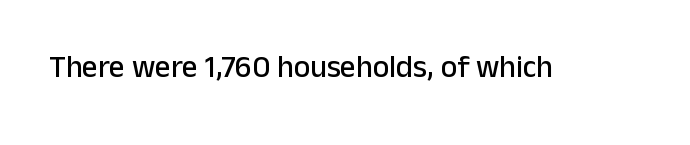
The image shows 31 px sans-serif type, upright; set normal letter spacing, not underlined; low stroke contrast and a medium x-height.
